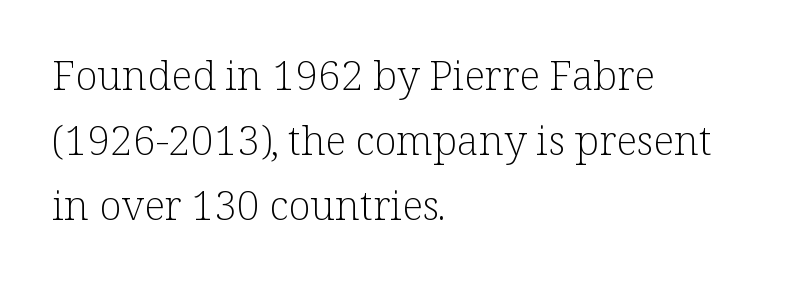
{"serif": "yes", "italic": "no", "bold": "no", "weight": "light", "width": "normal", "stroke_contrast": "low", "x_height": "medium", "monospaced": "no", "underline": "no", "align": "left", "line_spacing": "normal", "line_spacing_ratio": 1.59, "letter_spacing": "normal", "letter_spacing_em": 0.0, "glyph_px": 41}
